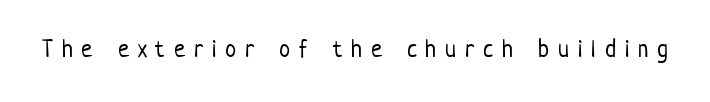
{"italic": "no", "bold": "no", "underline": "no", "letter_spacing": "wide", "letter_spacing_em": 0.36, "glyph_px": 25}
